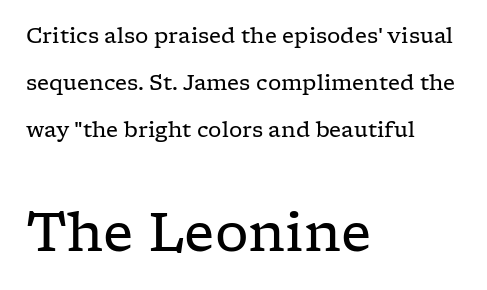
{"serif": "yes", "italic": "no", "bold": "no", "weight": "regular", "width": "wide", "stroke_contrast": "low", "x_height": "medium", "monospaced": "no", "underline": "no", "align": "left", "line_spacing": "loose", "line_spacing_ratio": 2.24, "letter_spacing": "normal", "letter_spacing_em": 0.0, "larger_block": "second", "size_ratio": 2.52, "glyph_px": 53}
